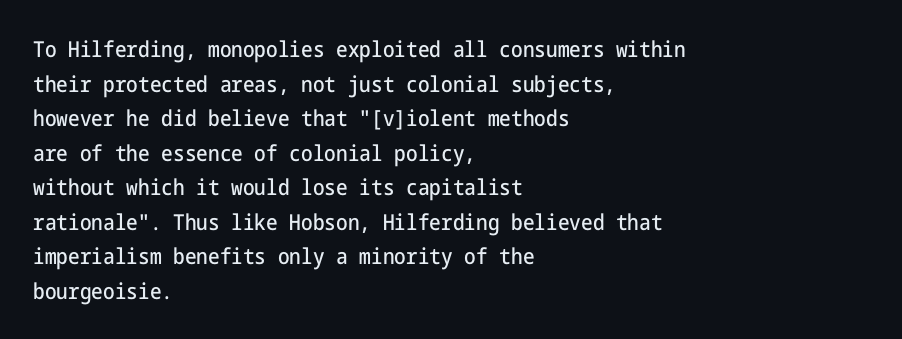
{"italic": "no", "underline": "no", "align": "left", "line_spacing": "normal", "line_spacing_ratio": 1.57, "letter_spacing": "normal", "letter_spacing_em": 0.0, "glyph_px": 22}
